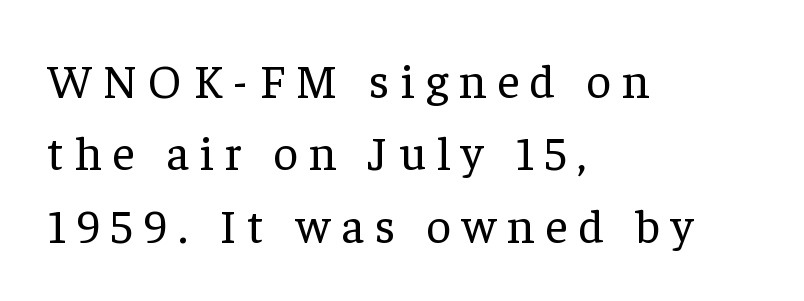
{"serif": "yes", "italic": "no", "bold": "no", "weight": "regular", "width": "normal", "stroke_contrast": "low", "x_height": "medium", "monospaced": "no", "underline": "no", "align": "left", "line_spacing": "normal", "line_spacing_ratio": 1.51, "letter_spacing": "wide", "letter_spacing_em": 0.23, "glyph_px": 48}
